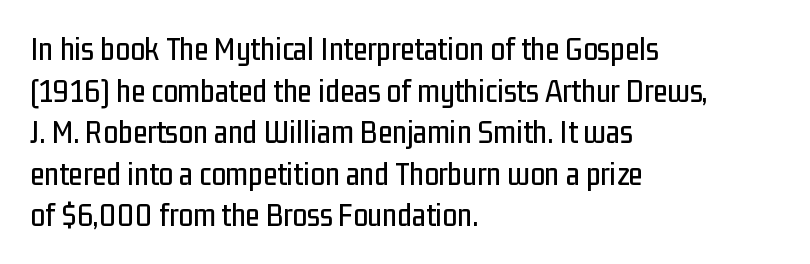
{"serif": "no", "italic": "no", "width": "condensed", "stroke_contrast": "low", "x_height": "medium", "monospaced": "no", "underline": "no", "align": "left", "line_spacing": "normal", "line_spacing_ratio": 1.26, "letter_spacing": "normal", "letter_spacing_em": 0.0, "glyph_px": 33}
